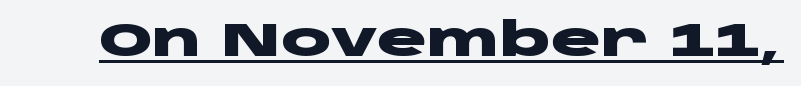
Q: Is the text bold? A: Yes.
Q: Is the text italic (slanted)? A: No, it is upright.
Q: Is the typeface a serif or a sans-serif typeface? A: Sans-serif.
Q: Is the text underlined? A: Yes.
Q: Is the spacing between letters normal or unusually wide? A: Normal.
Q: Width (condensed, normal, or wide)? A: Wide.
Q: Stroke contrast? A: Low.
Q: x-height? A: Large.
Q: Monospaced? A: No.
